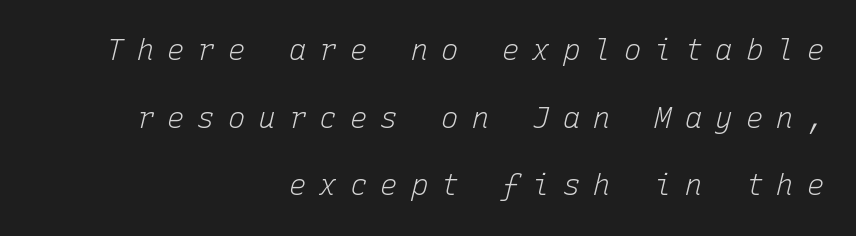
{"italic": "yes", "lean": "right", "slant_degrees": 15, "bold": "no", "weight": "light", "width": "normal", "stroke_contrast": "low", "x_height": "medium", "monospaced": "yes", "underline": "no", "align": "right", "line_spacing": "loose", "line_spacing_ratio": 2.33, "letter_spacing": "wide", "letter_spacing_em": 0.45, "glyph_px": 29}
